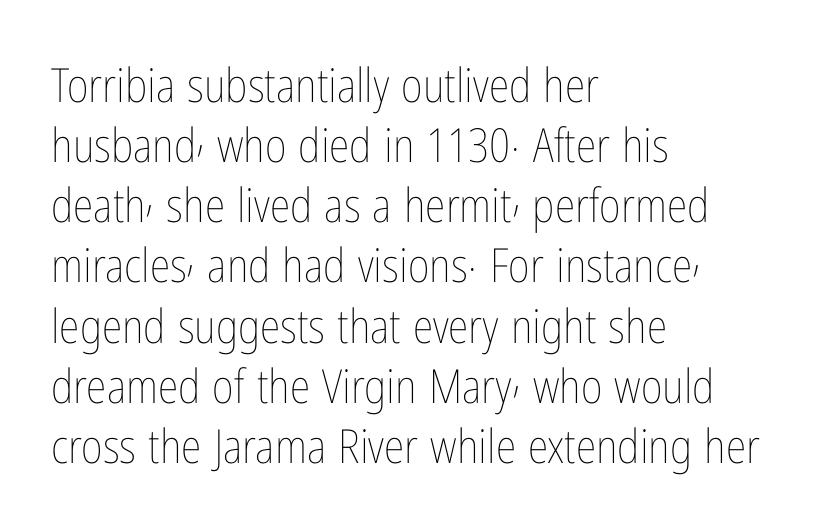
Q: Is the text bold? A: No.
Q: Is the text italic (slanted)? A: No, it is upright.
Q: Is the text underlined? A: No.
Q: How is the paragraph aligned? A: Left-aligned.
Q: Is the spacing between letters normal or unusually wide? A: Normal.
Q: Is the spacing between lines tight, normal or loose? A: Normal.
Q: Width (condensed, normal, or wide)? A: Condensed.
Q: Stroke contrast? A: Low.
Q: x-height? A: Medium.
Q: Monospaced? A: No.
